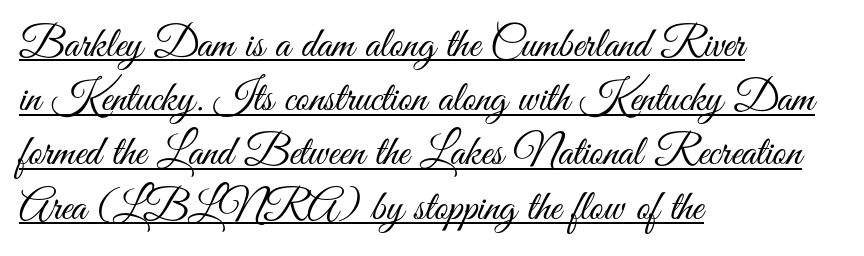
Q: Is the text bold? A: No.
Q: Is the text italic (slanted)? A: Yes.
Q: Is the typeface a serif or a sans-serif typeface? A: Sans-serif.
Q: Is the text underlined? A: Yes.
Q: How is the paragraph aligned? A: Left-aligned.
Q: Is the spacing between letters normal or unusually wide? A: Normal.
Q: Is the spacing between lines tight, normal or loose? A: Normal.
Q: Width (condensed, normal, or wide)? A: Condensed.
Q: Stroke contrast? A: Medium.
Q: x-height? A: Small.
Q: Monospaced? A: No.
